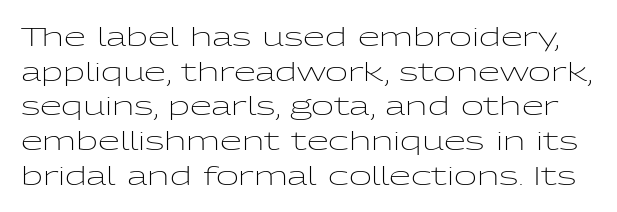
Q: Is the text bold? A: No.
Q: Is the text italic (slanted)? A: No, it is upright.
Q: Is the text underlined? A: No.
Q: Is the spacing between letters normal or unusually wide? A: Normal.
Q: Is the spacing between lines tight, normal or loose? A: Normal.
